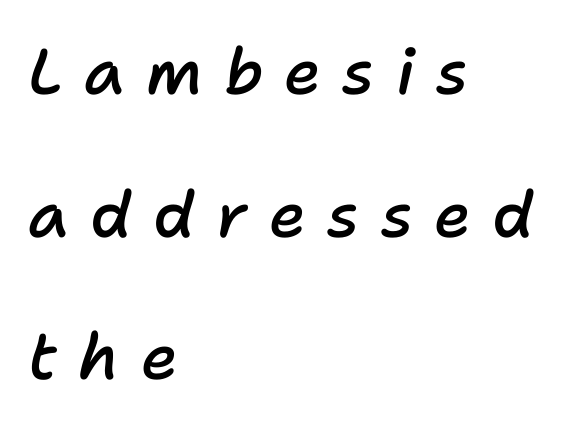
Q: Is the text bold? A: Semi-bold.
Q: Is the text italic (slanted)? A: Yes, it leans right by about 11 degrees.
Q: Is the text underlined? A: No.
Q: How is the paragraph aligned? A: Left-aligned.
Q: Is the spacing between letters normal or unusually wide? A: Unusually wide.
Q: Is the spacing between lines tight, normal or loose? A: Loose.
Q: Width (condensed, normal, or wide)? A: Normal.
Q: Stroke contrast? A: Low.
Q: x-height? A: Medium.
Q: Monospaced? A: No.
